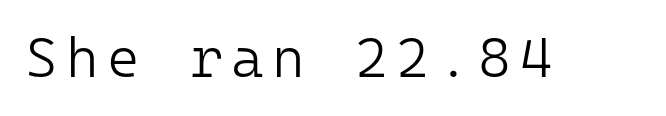
Q: Is the text bold? A: No.
Q: Is the text italic (slanted)? A: No, it is upright.
Q: Is the typeface a serif or a sans-serif typeface? A: Sans-serif.
Q: Is the text underlined? A: No.
Q: Width (condensed, normal, or wide)? A: Normal.
Q: Stroke contrast? A: Low.
Q: x-height? A: Medium.
Q: Monospaced? A: Yes.
